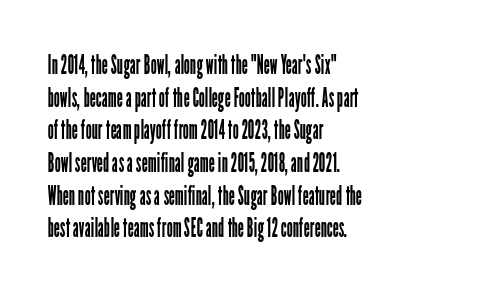
What stands out about the letter spacing? Nothing — it is the standard amount. This is not heavy type; no bold has been used. Just letters on the line, the space beneath them empty. Notice how the stems are strictly vertical — no italics here. This rendering uses left alignment, leaving the right contour irregular.
